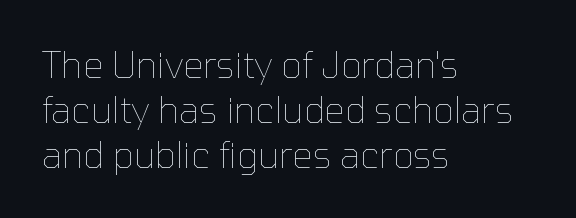
Q: Is the text bold? A: No.
Q: Is the text italic (slanted)? A: No, it is upright.
Q: Is the text underlined? A: No.
Q: How is the paragraph aligned? A: Left-aligned.
Q: Is the spacing between letters normal or unusually wide? A: Normal.
Q: Is the spacing between lines tight, normal or loose? A: Normal.
Q: Width (condensed, normal, or wide)? A: Normal.
Q: Stroke contrast? A: Low.
Q: x-height? A: Medium.
Q: Monospaced? A: No.
